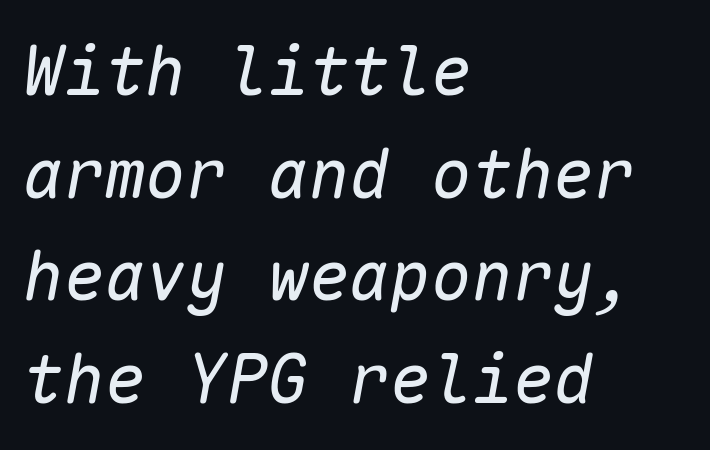
The image shows 68 px regular-weight type, italic (leaning right), monospaced; set left-aligned, normal line spacing (1.51x), normal letter spacing, not underlined; low stroke contrast and a medium x-height.
